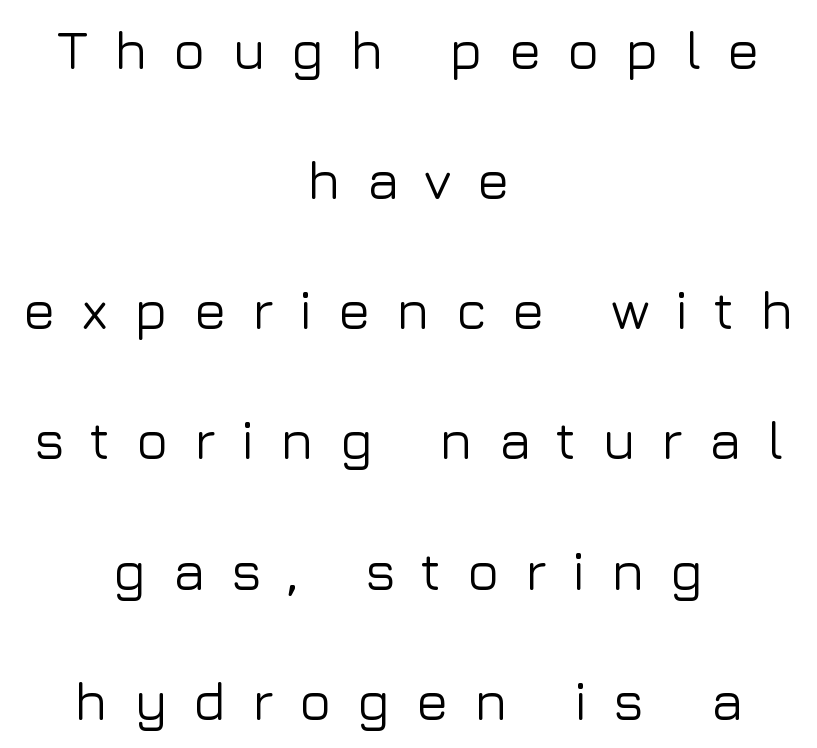
The image shows 54 px sans-serif type, upright; set centered, loose line spacing (2.41x), unusually wide letter spacing (+0.47 em), not underlined; low stroke contrast and a medium x-height.
